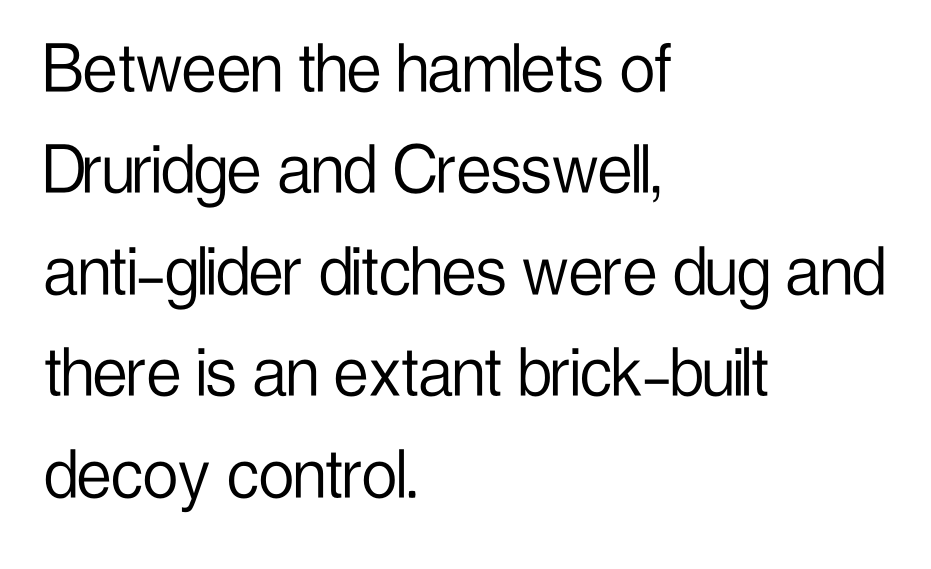
Observe the absence of serifs on each vertical stroke in this sample. You could not count columns in this text — the font is proportionally spaced. The line-height multiplier appears to be the usual default. Weight: not bold — regular or lighter. Tracking here is standard; glyphs follow each other at the usual distance. These lines are set flush left with a ragged right edge.
